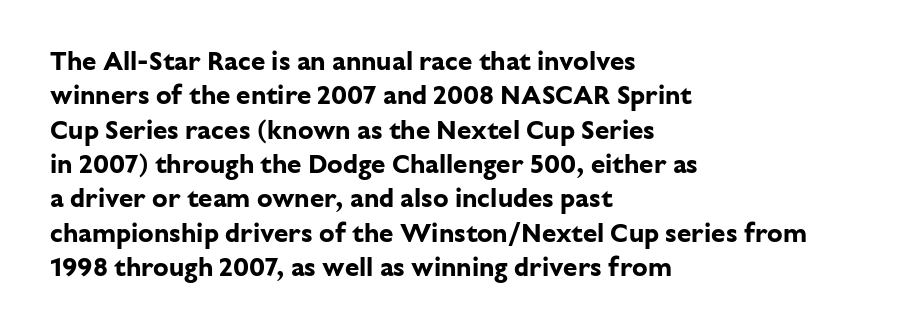
{"italic": "no", "bold": "yes", "underline": "no", "align": "left", "line_spacing": "normal", "line_spacing_ratio": 1.32, "letter_spacing": "normal", "letter_spacing_em": 0.0, "glyph_px": 26}
